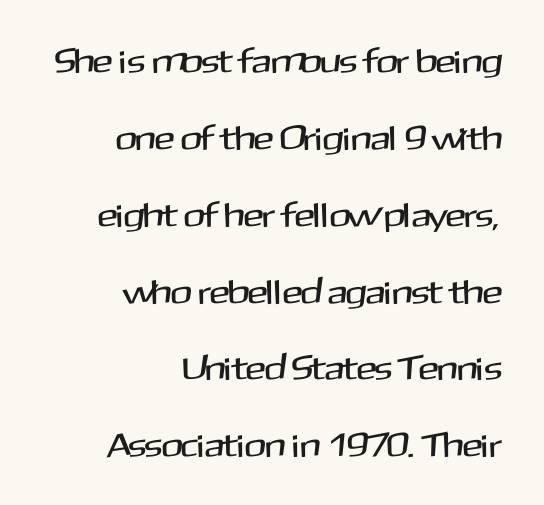
{"serif": "no", "italic": "no", "width": "normal", "stroke_contrast": "medium", "x_height": "medium", "monospaced": "no", "underline": "no", "align": "right", "line_spacing": "loose", "line_spacing_ratio": 2.26, "letter_spacing": "normal", "letter_spacing_em": 0.0, "glyph_px": 34}
